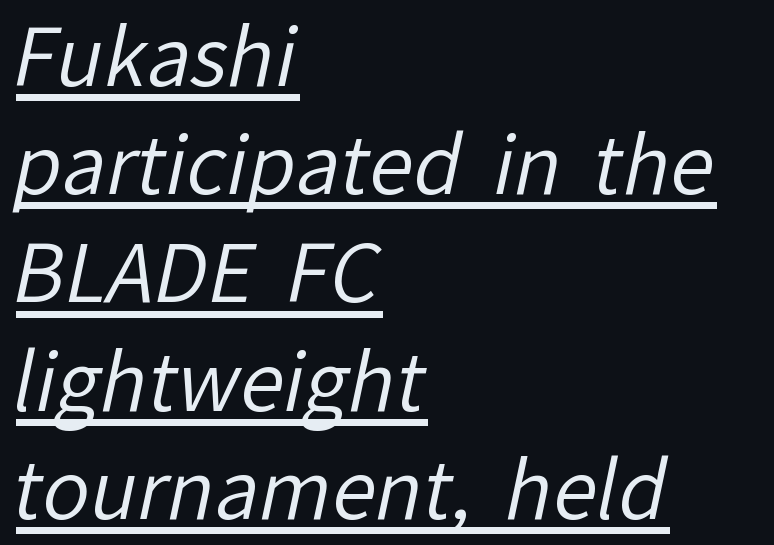
The letterforms sit shoulder to shoulder at normal distance. Reading down the column, the eye jumps a familiar distance to each next line. The rendered words wear a rule along their underside. This rendering employs a face without finishing strokes, i.e., a sans-serif. The characters are drawn with everyday or finer stroke widths.
